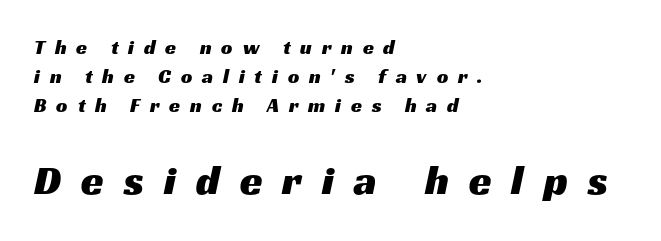
Q: Is the typeface a serif or a sans-serif typeface? A: Sans-serif.
Q: Is the text underlined? A: No.
Q: How is the paragraph aligned? A: Left-aligned.
Q: Is the spacing between letters normal or unusually wide? A: Unusually wide.
Q: Is the spacing between lines tight, normal or loose? A: Normal.
Q: Which block of text is set in a larger size, the first (top) or the second (bottom)? A: The second (bottom) one.
Q: Width (condensed, normal, or wide)? A: Wide.
Q: Stroke contrast? A: Medium.
Q: x-height? A: Medium.
Q: Monospaced? A: No.
